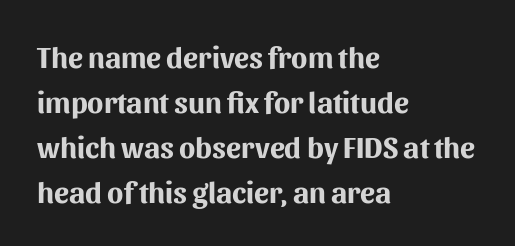
The text block is weighted toward the left margin, trailing off unevenly rightward. Nope, not italic — everything's standing straight. Bare-footed words on every line. The letters advance in unequal steps, a hallmark of proportional type.
